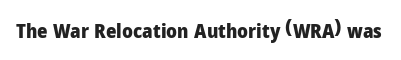
Q: Is the text bold? A: Yes.
Q: Is the text italic (slanted)? A: No, it is upright.
Q: Is the text underlined? A: No.
Q: Is the spacing between letters normal or unusually wide? A: Normal.
